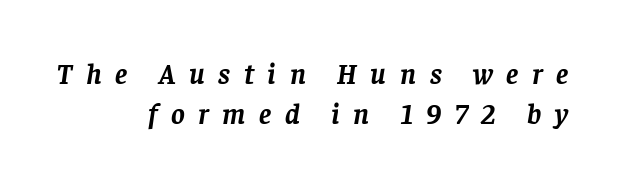
The image shows 29 px semibold serif type, italic (leaning right); set right-aligned, normal line spacing (1.38x), unusually wide letter spacing (+0.47 em), not underlined; low stroke contrast and a large x-height.
